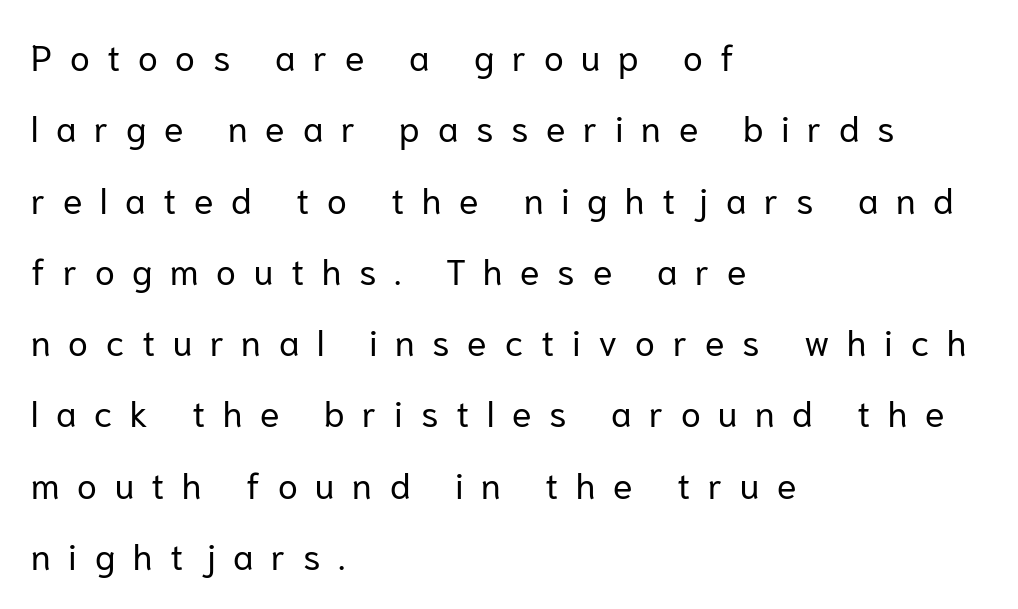
Does the type have serifs? No, each stem ends abruptly. Where is the straight margin? On the left. Lines of text with bare space underneath. Is this a heavy cut? Hardly; it is regular or lighter. In terms of posture, this sample is upright. Caption: expanded tracking, letters set apart.
